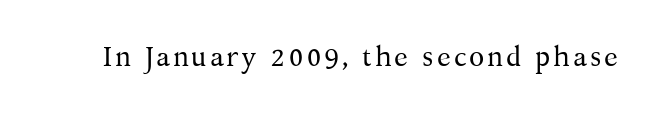
Q: Is the text bold? A: No.
Q: Is the text italic (slanted)? A: No, it is upright.
Q: Is the typeface a serif or a sans-serif typeface? A: Serif.
Q: Is the text underlined? A: No.
Q: Width (condensed, normal, or wide)? A: Normal.
Q: Stroke contrast? A: Medium.
Q: x-height? A: Medium.
Q: Monospaced? A: No.
